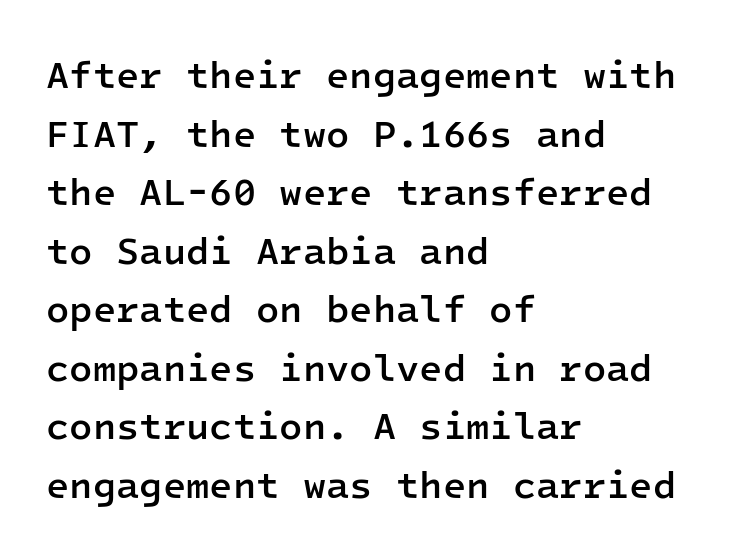
Q: Is the text bold? A: Semi-bold.
Q: Is the text italic (slanted)? A: No, it is upright.
Q: Is the typeface a serif or a sans-serif typeface? A: Sans-serif.
Q: Is the text underlined? A: No.
Q: How is the paragraph aligned? A: Left-aligned.
Q: Is the spacing between letters normal or unusually wide? A: Normal.
Q: Is the spacing between lines tight, normal or loose? A: Normal.
Q: Width (condensed, normal, or wide)? A: Normal.
Q: Stroke contrast? A: Low.
Q: x-height? A: Medium.
Q: Monospaced? A: Yes.
